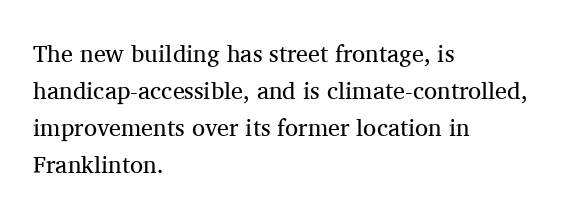
Vertical strokes here are truly vertical. Every row of glyphs begins at an identical x-position on the left. Between one letter and the next there's only the usual sliver of space. Only glyphs here, with clear space below each row.
